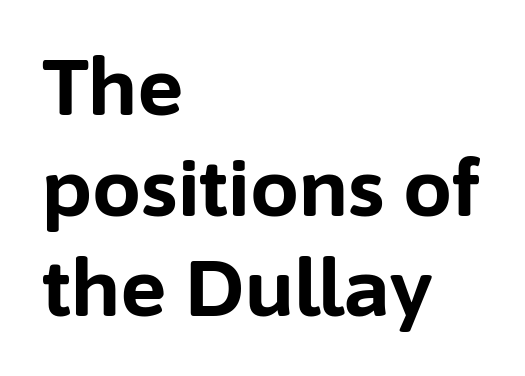
The image shows 78 px bold sans-serif type, upright; set left-aligned, normal line spacing (1.29x), normal letter spacing, not underlined; low stroke contrast and a medium x-height.
